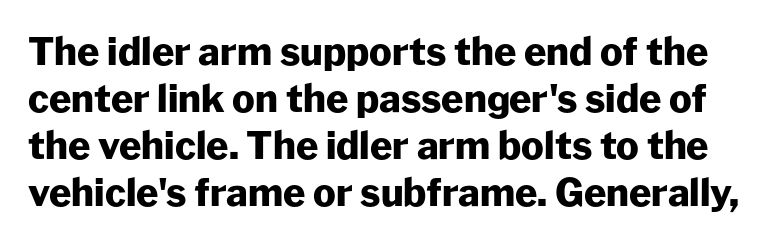
{"serif": "no", "italic": "no", "bold": "yes", "weight": "heavy", "width": "normal", "stroke_contrast": "low", "x_height": "medium", "monospaced": "no", "underline": "no", "line_spacing_ratio": 1.24, "letter_spacing": "normal", "letter_spacing_em": 0.0, "glyph_px": 38}
